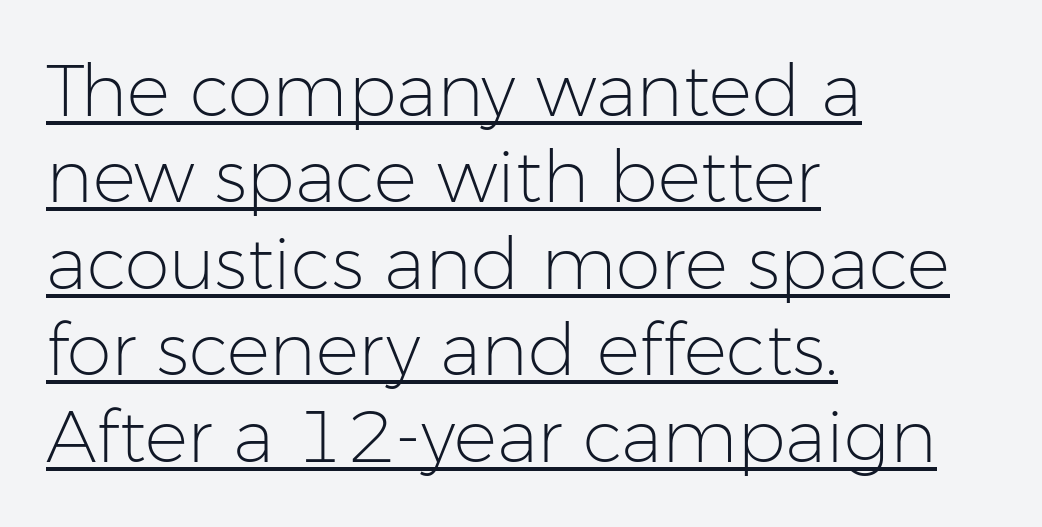
The image shows 72 px light sans-serif type, upright; set left-aligned, line spacing 1.2x, normal letter spacing, underlined; low stroke contrast and a medium x-height.
